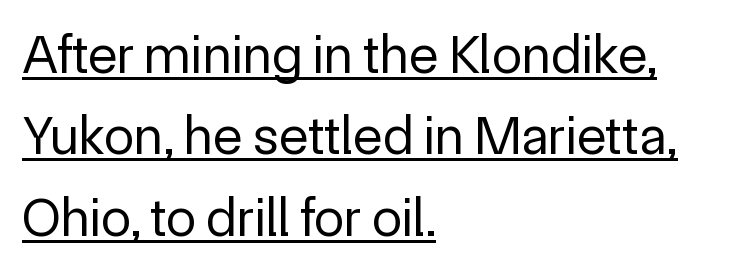
{"serif": "no", "italic": "no", "bold": "no", "weight": "regular", "width": "normal", "x_height": "medium", "monospaced": "no", "underline": "yes", "align": "left", "line_spacing": "normal", "line_spacing_ratio": 1.48, "letter_spacing": "normal", "letter_spacing_em": 0.0, "glyph_px": 55}
